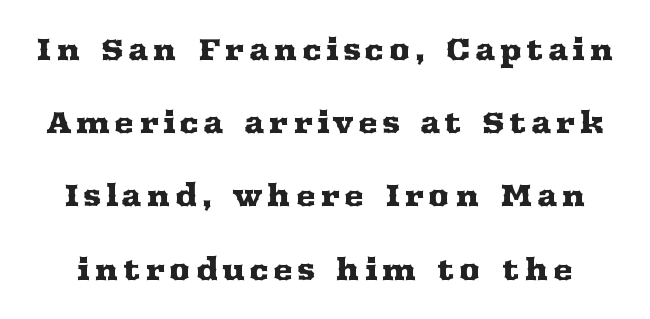
The image shows 30 px wide serif type, upright; set loose line spacing (2.44x), not underlined; medium stroke contrast and a medium x-height.
